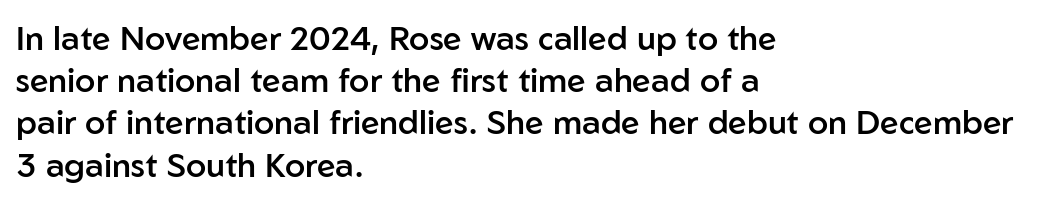
{"serif": "no", "italic": "no", "bold": "semi", "weight": "semibold", "width": "normal", "stroke_contrast": "low", "x_height": "medium", "monospaced": "no", "underline": "no", "align": "left", "line_spacing": "normal", "line_spacing_ratio": 1.28, "letter_spacing": "normal", "letter_spacing_em": 0.0, "glyph_px": 33}
